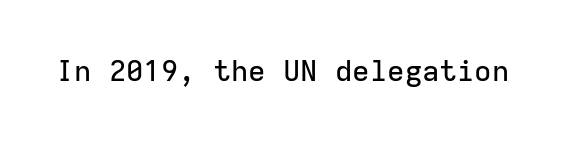
The image shows 29 px sans-serif type, upright, monospaced; set normal letter spacing, not underlined; low stroke contrast and a medium x-height.
